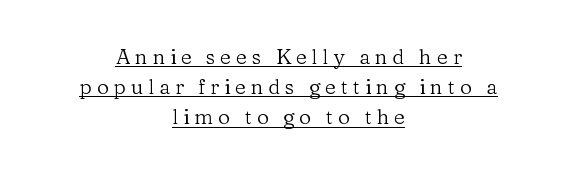
Q: Is the text bold? A: No.
Q: Is the text italic (slanted)? A: No, it is upright.
Q: Is the text underlined? A: Yes.
Q: How is the paragraph aligned? A: Centered.
Q: Is the spacing between letters normal or unusually wide? A: Unusually wide.
Q: Is the spacing between lines tight, normal or loose? A: Normal.
